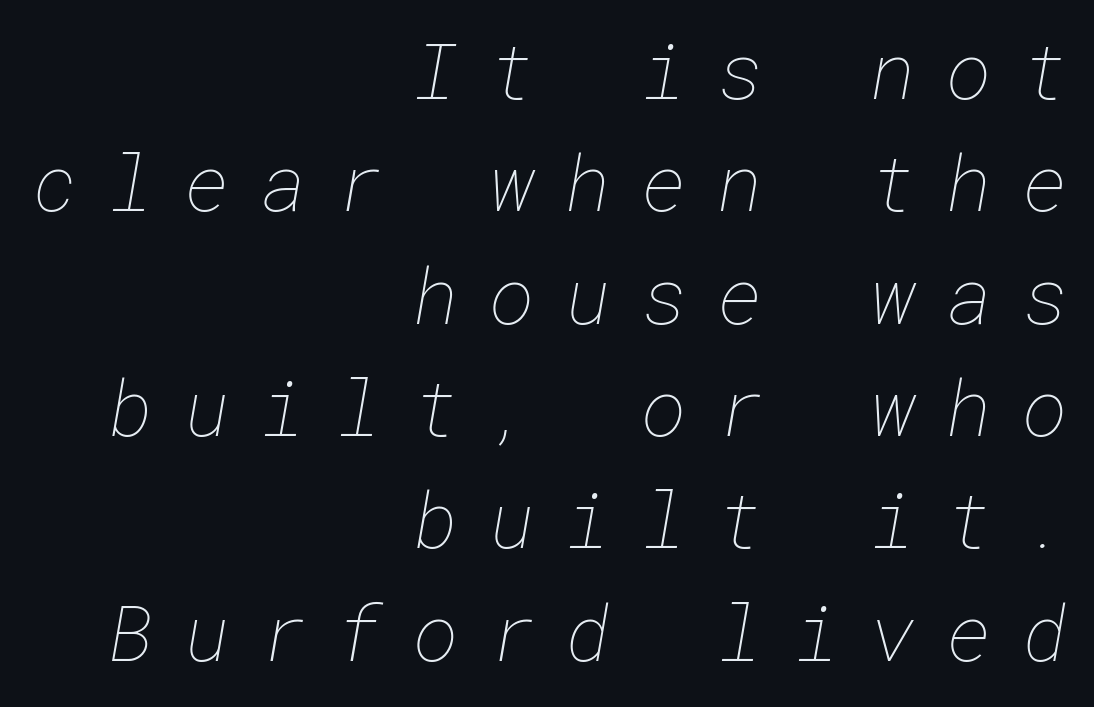
The rendering uses a moderate line-height, typical for paragraphs. Tracking value appears strongly positive — letters spread wide. Bare-footed words on every line. The cut favours lightness, reaching ordinary text weight at its darkest. The lines are quadded right.
